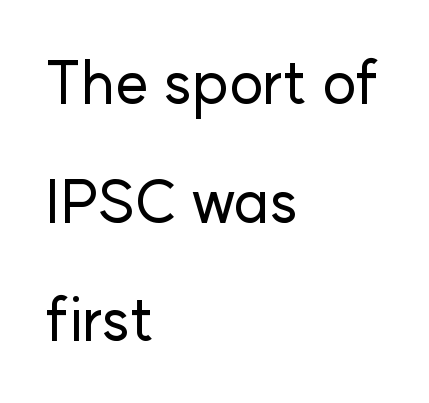
The face used here is a sans, in the tradition of grotesques and geometrics. In CSS terms this would be text-align: left. These lines stand farther apart than default settings would place them. Does the lettering tilt? It doesn't — this is upright. Honestly, the letter spacing is just normal — you wouldn't notice it. The strip under each line holds only bare page.
